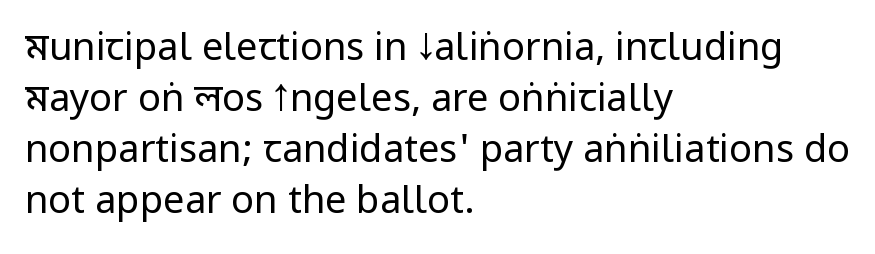
No extra ink here — the face is not bold. Nope, no serifs anywhere on these letters. These lines sit exactly where default settings would place them. Just letters on the line, the space beneath them empty.
